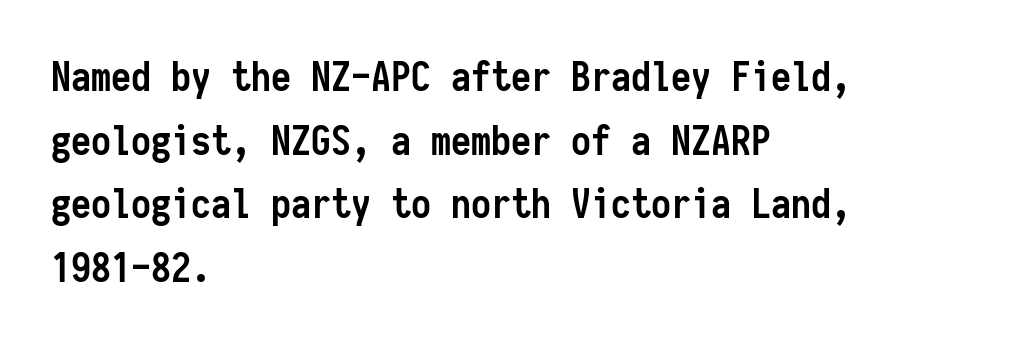
The image shows 40 px semibold, condensed sans-serif type, upright, monospaced; set left-aligned, normal line spacing (1.59x), normal letter spacing, not underlined; low stroke contrast and a medium x-height.
